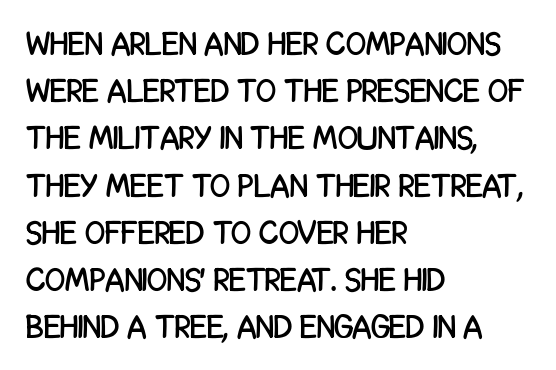
The image shows 33 px condensed sans-serif type, upright; set left-aligned, normal line spacing (1.43x), normal letter spacing, not underlined; low stroke contrast and a large x-height.
